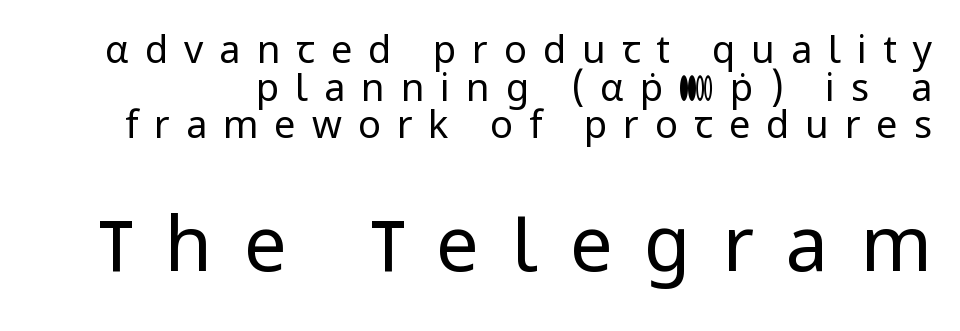
{"serif": "no", "italic": "no", "bold": "no", "weight": "regular", "width": "normal", "stroke_contrast": "low", "x_height": "medium", "monospaced": "no", "underline": "no", "line_spacing": "tight", "line_spacing_ratio": 0.99, "letter_spacing": "wide", "letter_spacing_em": 0.42, "larger_block": "second", "size_ratio": 2.0, "glyph_px": 76}
